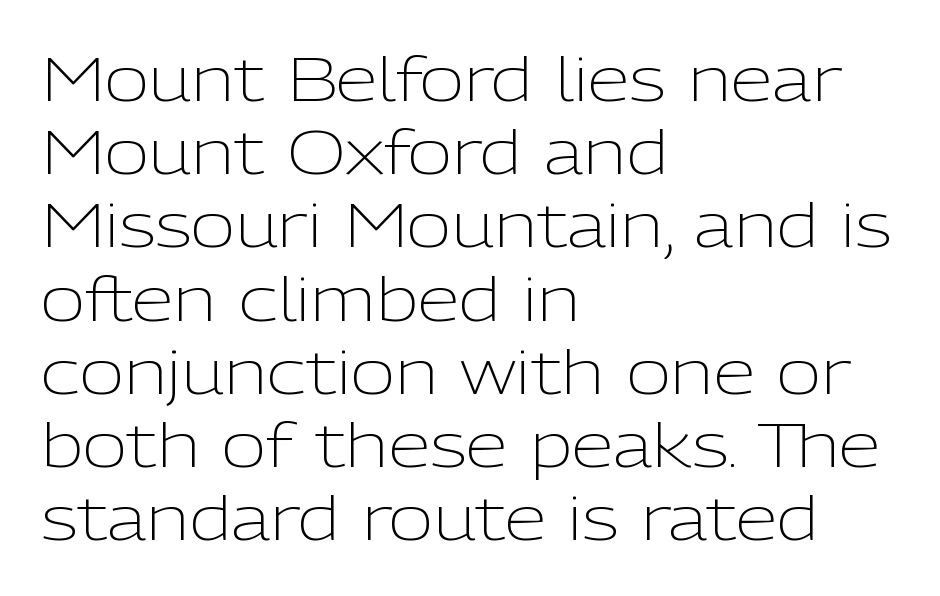
These lines stack with their left ends in a neat column. Check the space under the baseline: it is left empty. Nobody touched the tracking dial on this one. The rendering shows plain stroke endings on the letterforms — a sans-serif design. The weight tops out at a normal text grade. These lines are rendered in a variable-pitch font.
